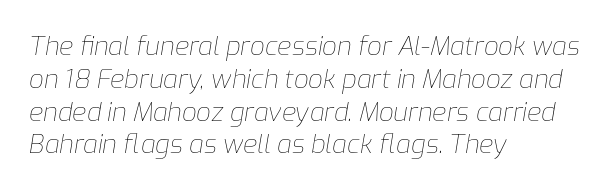
The image shows 26 px text type, italic (leaning right); set left-aligned, normal line spacing (1.26x), normal letter spacing, not underlined.
